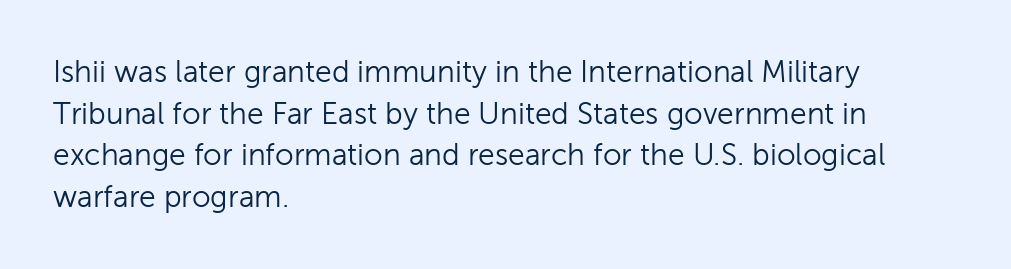
The image shows 30 px light sans-serif type, upright; set left-aligned, normal line spacing (1.39x), normal letter spacing, not underlined; low stroke contrast and a medium x-height.
